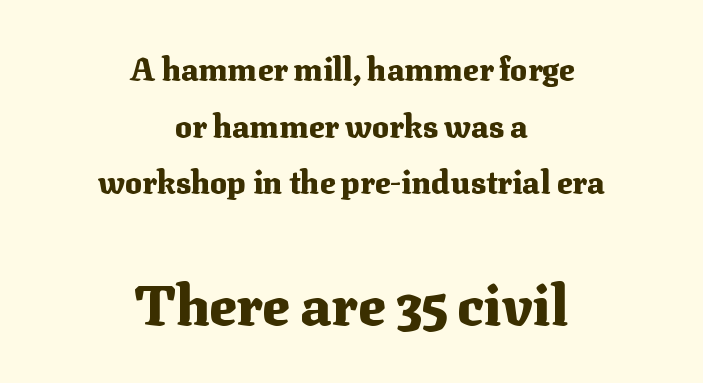
Q: Is the text bold? A: Yes.
Q: Is the text italic (slanted)? A: No, it is upright.
Q: Is the typeface a serif or a sans-serif typeface? A: Serif.
Q: Is the text underlined? A: No.
Q: How is the paragraph aligned? A: Centered.
Q: Is the spacing between letters normal or unusually wide? A: Normal.
Q: Which block of text is set in a larger size, the first (top) or the second (bottom)? A: The second (bottom) one.
Q: Width (condensed, normal, or wide)? A: Normal.
Q: Stroke contrast? A: Medium.
Q: x-height? A: Medium.
Q: Monospaced? A: No.
